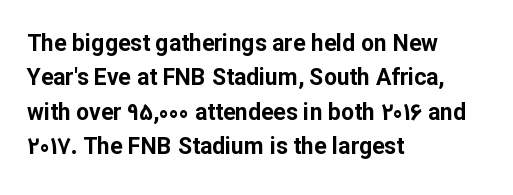
The image shows 23 px bold type, upright; set left-aligned, normal line spacing (1.5x), normal letter spacing, not underlined.
